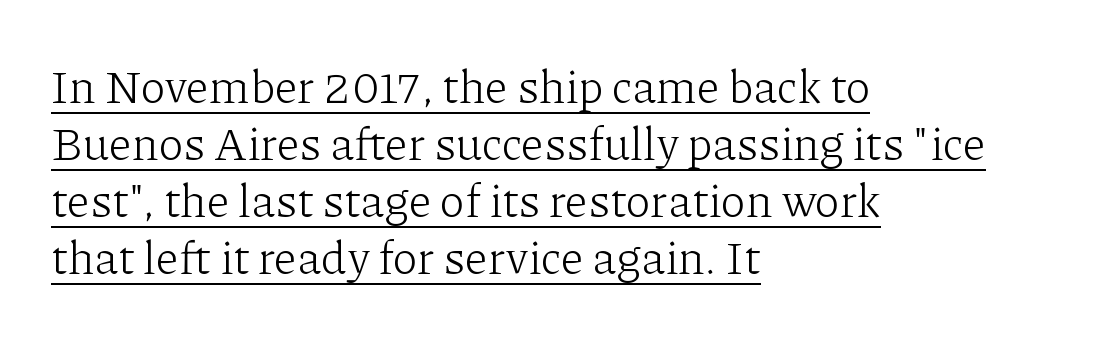
Q: Is the text bold? A: No.
Q: Is the text italic (slanted)? A: No, it is upright.
Q: Is the typeface a serif or a sans-serif typeface? A: Serif.
Q: Is the text underlined? A: Yes.
Q: How is the paragraph aligned? A: Left-aligned.
Q: Is the spacing between letters normal or unusually wide? A: Normal.
Q: Width (condensed, normal, or wide)? A: Normal.
Q: Stroke contrast? A: Low.
Q: x-height? A: Medium.
Q: Monospaced? A: No.
